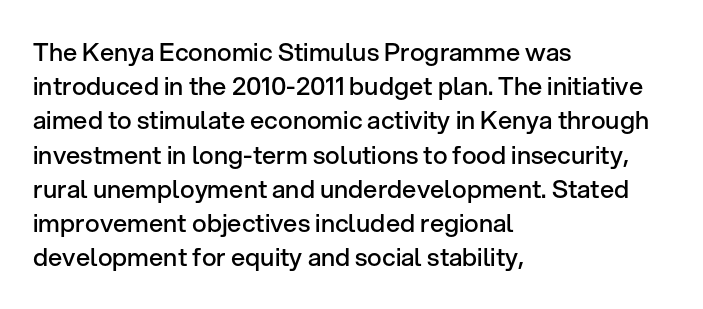
{"italic": "no", "bold": "semi", "underline": "no", "align": "left", "line_spacing": "normal", "line_spacing_ratio": 1.37, "letter_spacing": "normal", "letter_spacing_em": 0.0, "glyph_px": 25}
